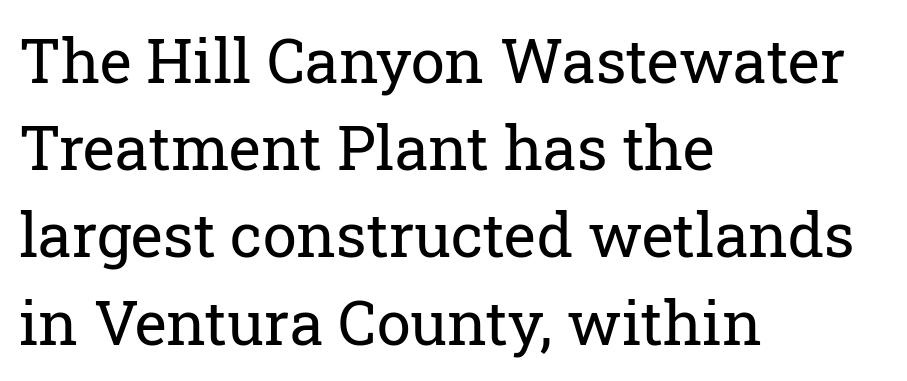
Proportional: the letters do not fall into vertical columns. The characters display serif detailing at their extremities. Horizontally, the lines are justified to the leading edge only. The face looks like a standard text weight, possibly lighter. A typesetter would call this leading conventional body-copy spacing. Unmarked baselines from the first word to the last.
